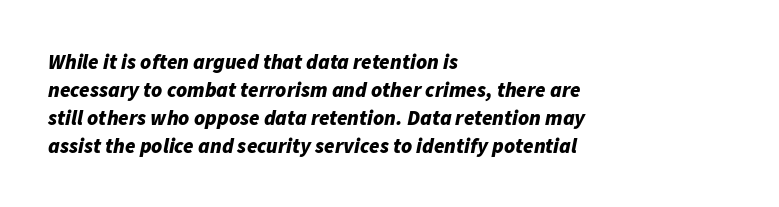
The image shows 21 px bold type, italic (leaning right); set left-aligned, normal line spacing (1.33x), normal letter spacing, not underlined.
